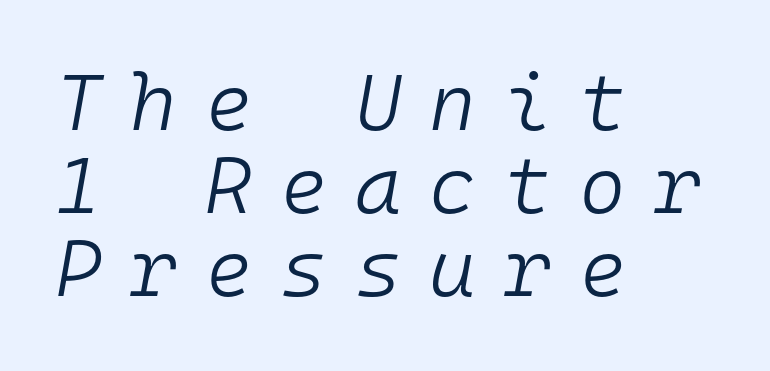
{"italic": "yes", "lean": "right", "slant_degrees": 10, "bold": "no", "weight": "light", "width": "normal", "stroke_contrast": "low", "x_height": "medium", "monospaced": "yes", "underline": "no", "align": "left", "line_spacing": "tight", "line_spacing_ratio": 1.04, "letter_spacing": "wide", "letter_spacing_em": 0.35, "glyph_px": 80}
